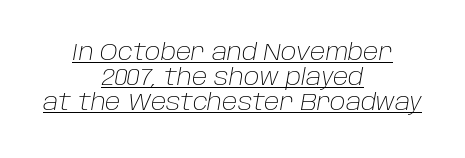
When letters slant like this, we call the style italic. Leading: reduced. Standard letterfit; no display-style spreading of the glyphs. A continuous stroke trails under the words, as in a hyperlink. In CSS terms this would be text-align: center.
